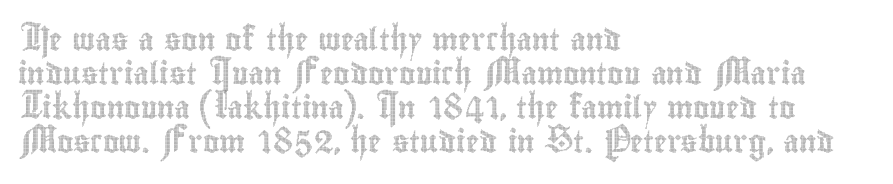
Q: Is the text italic (slanted)? A: No, it is upright.
Q: Is the text underlined? A: No.
Q: How is the paragraph aligned? A: Left-aligned.
Q: Is the spacing between letters normal or unusually wide? A: Normal.
Q: Is the spacing between lines tight, normal or loose? A: Normal.
